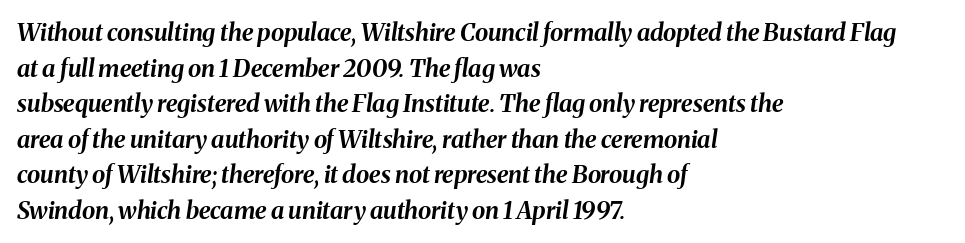
Q: Is the text bold? A: Yes.
Q: Is the text italic (slanted)? A: Yes, it leans right by about 8 degrees.
Q: Is the text underlined? A: No.
Q: How is the paragraph aligned? A: Left-aligned.
Q: Is the spacing between letters normal or unusually wide? A: Normal.
Q: Is the spacing between lines tight, normal or loose? A: Normal.
